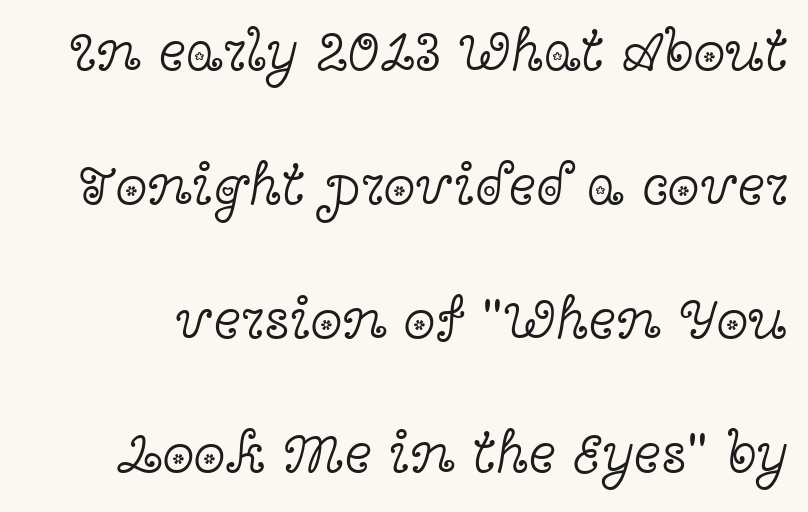
Q: Is the text bold? A: No.
Q: Is the text italic (slanted)? A: Yes.
Q: Is the typeface a serif or a sans-serif typeface? A: Serif.
Q: Is the text underlined? A: No.
Q: Is the spacing between letters normal or unusually wide? A: Normal.
Q: Is the spacing between lines tight, normal or loose? A: Loose.
Q: Width (condensed, normal, or wide)? A: Wide.
Q: x-height? A: Medium.
Q: Monospaced? A: No.
